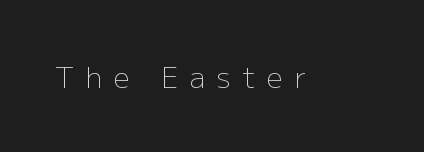
The image shows 28 px light sans-serif type, upright; set unusually wide letter spacing (+0.42 em), not underlined; low stroke contrast and a medium x-height.
